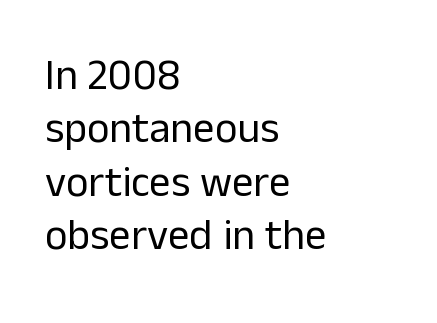
Q: Is the text bold? A: No.
Q: Is the text italic (slanted)? A: No, it is upright.
Q: Is the typeface a serif or a sans-serif typeface? A: Sans-serif.
Q: Is the text underlined? A: No.
Q: How is the paragraph aligned? A: Left-aligned.
Q: Is the spacing between letters normal or unusually wide? A: Normal.
Q: Width (condensed, normal, or wide)? A: Normal.
Q: Stroke contrast? A: Low.
Q: x-height? A: Medium.
Q: Monospaced? A: No.
